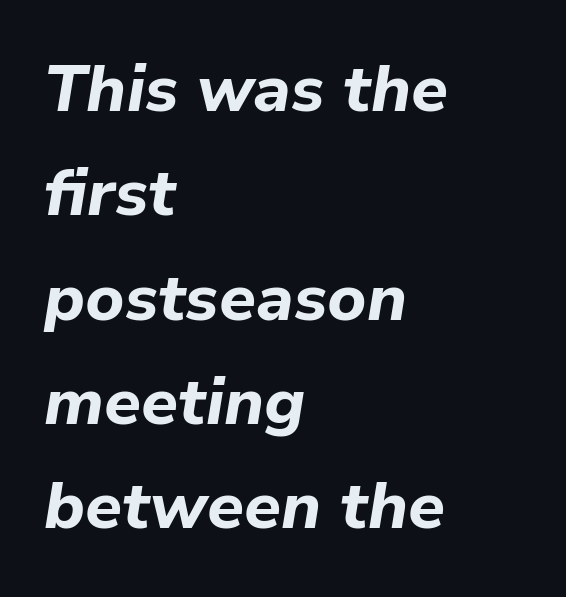
{"italic": "yes", "lean": "right", "slant_degrees": 9, "bold": "yes", "weight": "bold", "width": "normal", "stroke_contrast": "low", "x_height": "medium", "monospaced": "no", "underline": "no", "align": "left", "line_spacing": "normal", "line_spacing_ratio": 1.58, "letter_spacing": "normal", "letter_spacing_em": 0.0, "glyph_px": 66}
